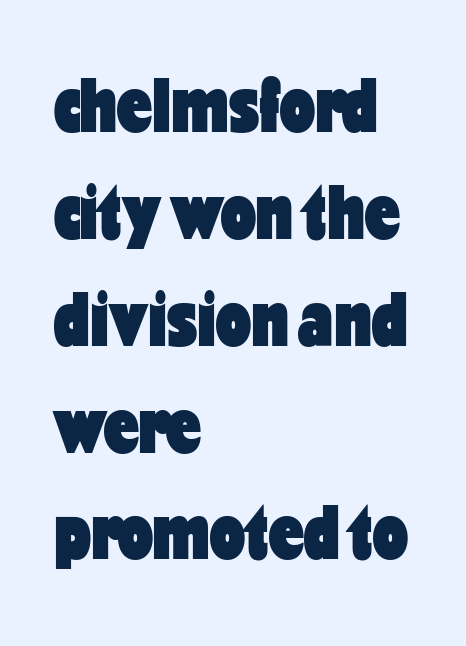
The image shows 78 px heavy, condensed sans-serif type, upright; set left-aligned, normal line spacing (1.37x), normal letter spacing, not underlined; low stroke contrast and a medium x-height.
